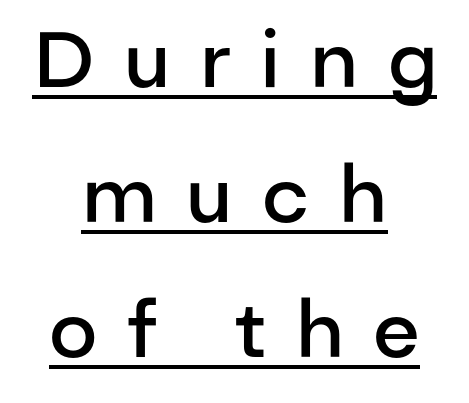
{"serif": "no", "italic": "no", "bold": "semi", "weight": "semibold", "width": "normal", "stroke_contrast": "low", "x_height": "medium", "monospaced": "no", "underline": "yes", "align": "center", "line_spacing_ratio": 1.73, "letter_spacing": "wide", "letter_spacing_em": 0.38, "glyph_px": 78}
